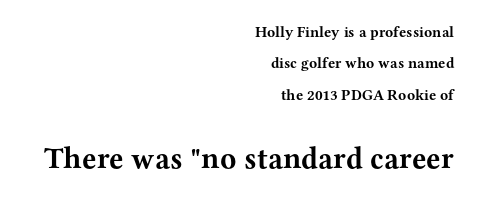
Letterform terminals end in serifs throughout the passage. A student would notice the bottom passage is typeset larger than what precedes it. These lines stand farther apart than default settings would place them. This rendering leaves character spacing at its baseline value. Unlike italic type, these characters show no tilt at all. Every row of glyphs terminates at an identical x-position on the right.
